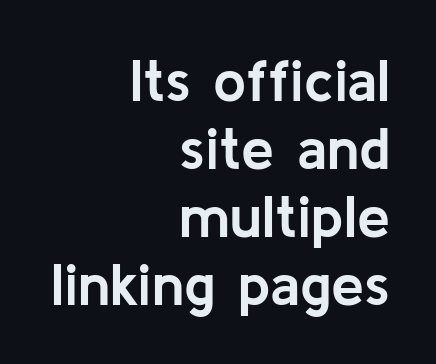
{"serif": "no", "italic": "no", "bold": "yes", "weight": "semibold", "width": "normal", "stroke_contrast": "low", "x_height": "medium", "monospaced": "no", "underline": "no", "align": "right", "line_spacing": "tight", "line_spacing_ratio": 1.15, "letter_spacing": "normal", "letter_spacing_em": 0.0, "glyph_px": 59}
